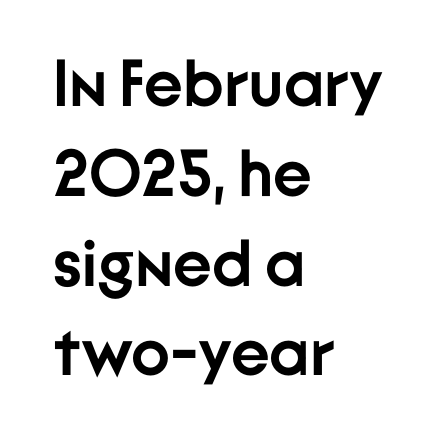
Q: Is the text bold? A: Yes.
Q: Is the text italic (slanted)? A: No, it is upright.
Q: Is the typeface a serif or a sans-serif typeface? A: Sans-serif.
Q: Is the text underlined? A: No.
Q: How is the paragraph aligned? A: Left-aligned.
Q: Is the spacing between letters normal or unusually wide? A: Normal.
Q: Is the spacing between lines tight, normal or loose? A: Normal.
Q: Width (condensed, normal, or wide)? A: Normal.
Q: Stroke contrast? A: Low.
Q: x-height? A: Medium.
Q: Monospaced? A: No.
